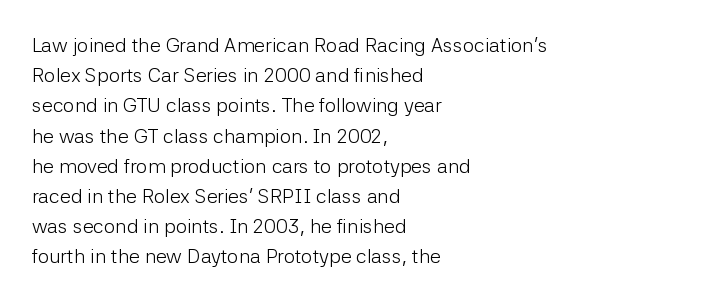
Q: Is the text bold? A: No.
Q: Is the text italic (slanted)? A: No, it is upright.
Q: Is the text underlined? A: No.
Q: How is the paragraph aligned? A: Left-aligned.
Q: Is the spacing between letters normal or unusually wide? A: Normal.
Q: Is the spacing between lines tight, normal or loose? A: Normal.
